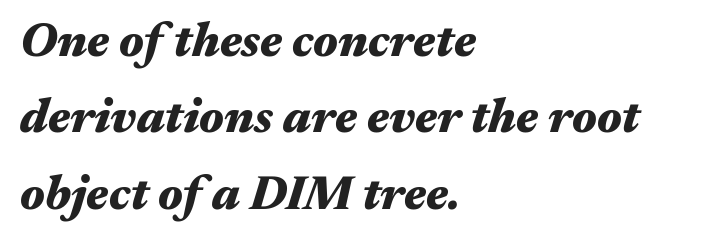
{"italic": "yes", "lean": "right", "slant_degrees": 17, "bold": "yes", "weight": "heavy", "width": "wide", "stroke_contrast": "medium", "x_height": "medium", "monospaced": "no", "underline": "no", "align": "left", "line_spacing": "normal", "line_spacing_ratio": 1.59, "letter_spacing": "normal", "letter_spacing_em": 0.0, "glyph_px": 48}
